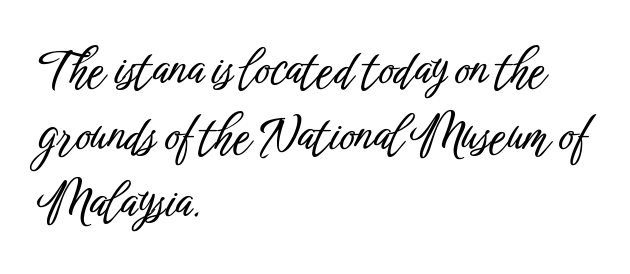
The image shows 47 px condensed sans-serif type; set left-aligned, normal line spacing (1.41x), normal letter spacing, not underlined; low stroke contrast and a medium x-height.
